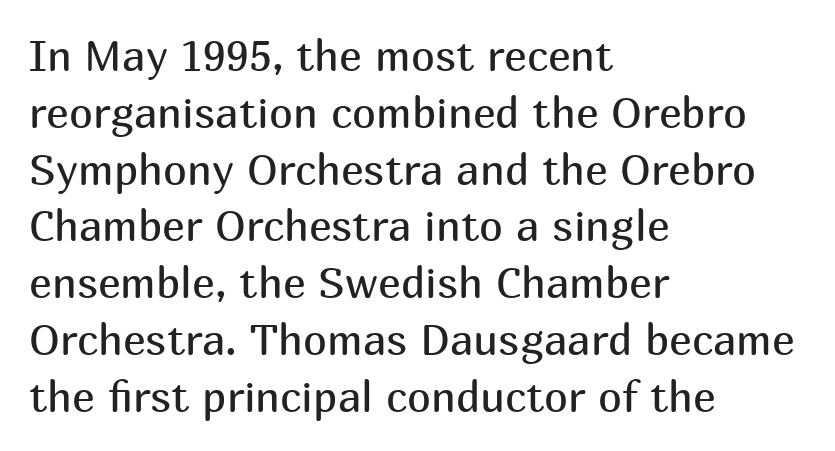
Horizontal bands of white between lines are of average thickness. Regarding serifs, this sample does without them. The horizontal fit of the characters is conventional and even. The font's upright variant was chosen for this text.
